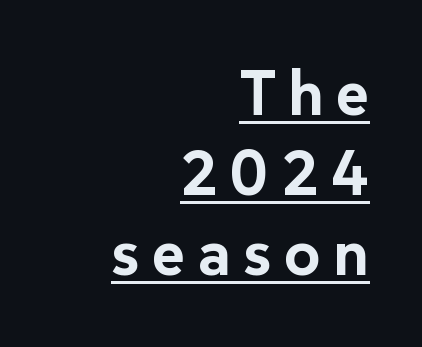
Summary of weight: heavy, a full bold. The rendered words wear a rule along their underside. Horizontally, the lines are justified to the trailing edge only. A typesetter would label this face a sans. Looks like regular typesetting: each glyph gets only the width it needs. The letterforms stand isolated, each surrounded by extra space.
